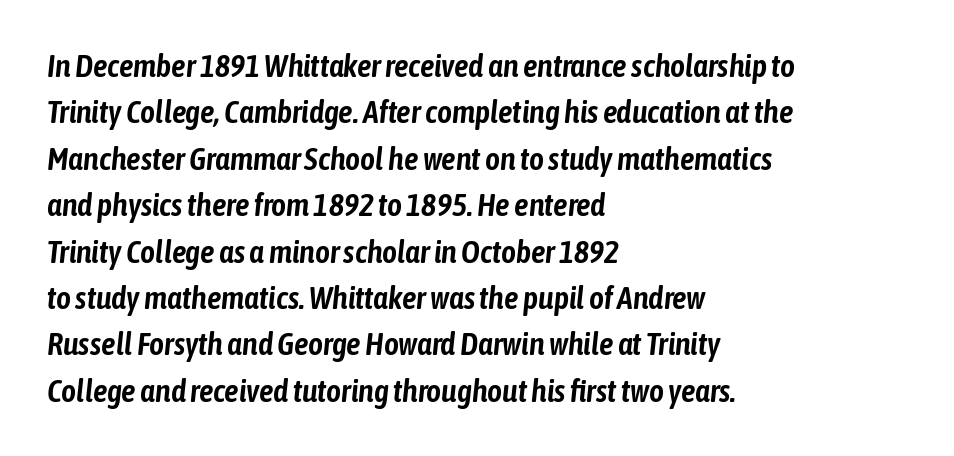
{"italic": "yes", "lean": "right", "slant_degrees": 6, "width": "condensed", "stroke_contrast": "low", "x_height": "medium", "monospaced": "no", "underline": "no", "align": "left", "line_spacing": "normal", "line_spacing_ratio": 1.45, "letter_spacing": "normal", "letter_spacing_em": 0.0, "glyph_px": 32}
